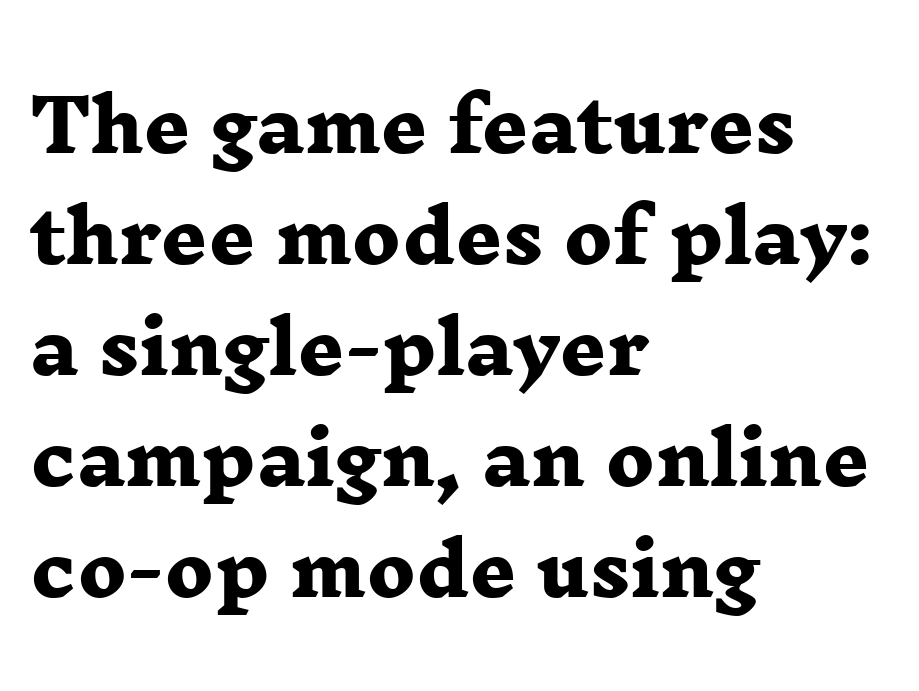
The image shows 72 px heavy, wide serif type; set left-aligned, normal line spacing (1.54x), normal letter spacing, not underlined; low stroke contrast and a medium x-height.
